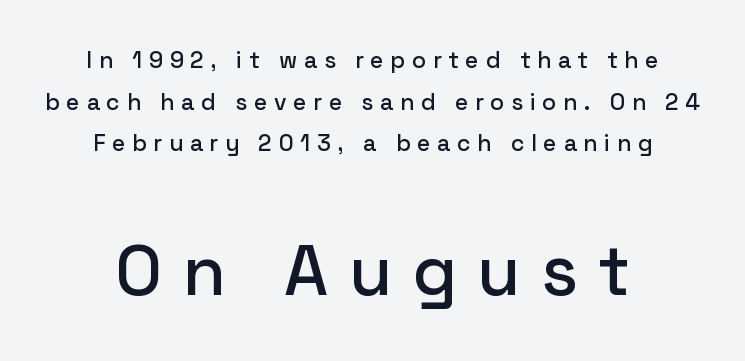
The image shows 70 px sans-serif type, upright; set line spacing 1.81x, unusually wide letter spacing (+0.29 em), not underlined; the second (bottom) block is 3.04x larger; low stroke contrast and a medium x-height.
